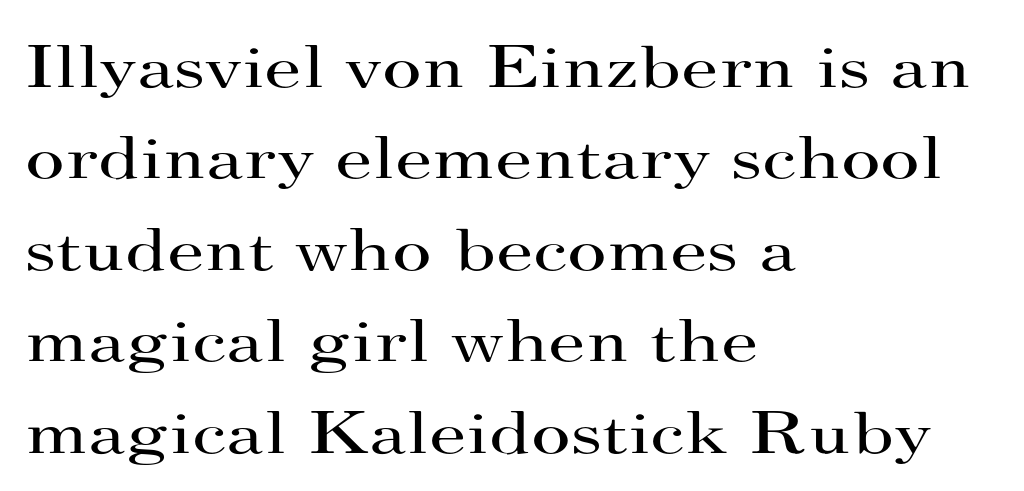
Characters follow at the spacing the type designer built in. No extra ink here — the face is not bold. Does the leading feel generous? No, just average. This sample has the flowing, uneven cadence of proportional lettering.
